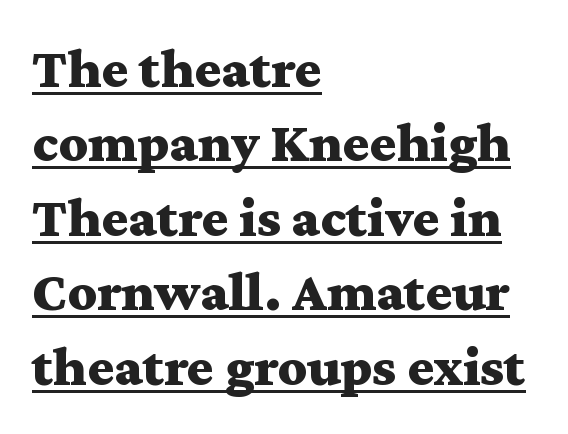
Here the glyphs are tracked normally, forming tight word shapes. These lines sit exactly where default settings would place them. These lines stack with their left ends in a neat column. Letterform terminals end in serifs throughout the passage. The sample's only ornament is a line tracing under the words. The face used here has the dense, thick strokes of a bold.
